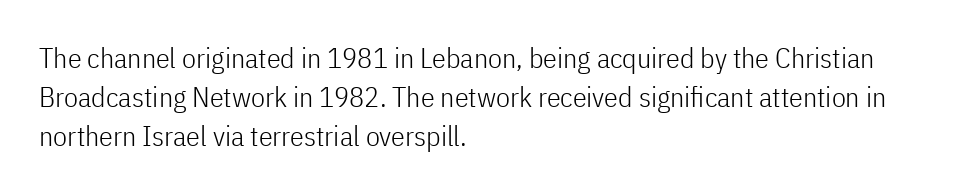
{"serif": "no", "italic": "no", "bold": "no", "weight": "light", "width": "condensed", "stroke_contrast": "low", "x_height": "medium", "monospaced": "no", "underline": "no", "align": "left", "line_spacing": "normal", "line_spacing_ratio": 1.4, "letter_spacing": "normal", "letter_spacing_em": 0.0, "glyph_px": 28}
